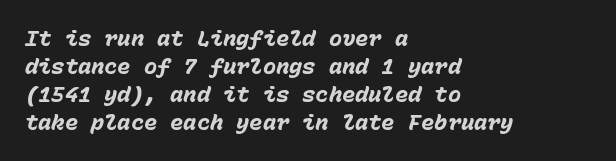
{"italic": "yes", "lean": "right", "slant_degrees": 15, "bold": "yes", "underline": "no", "align": "left", "line_spacing": "normal", "line_spacing_ratio": 1.27, "letter_spacing": "normal", "letter_spacing_em": 0.0, "glyph_px": 22}
